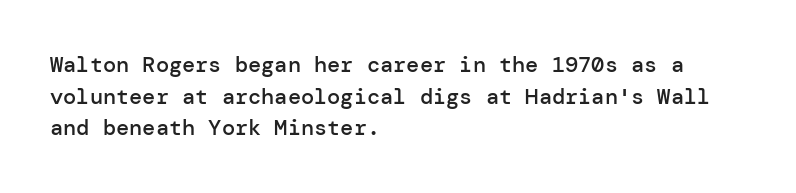
The image shows 22 px text type, upright; set left-aligned, normal line spacing (1.44x), normal letter spacing, not underlined.
